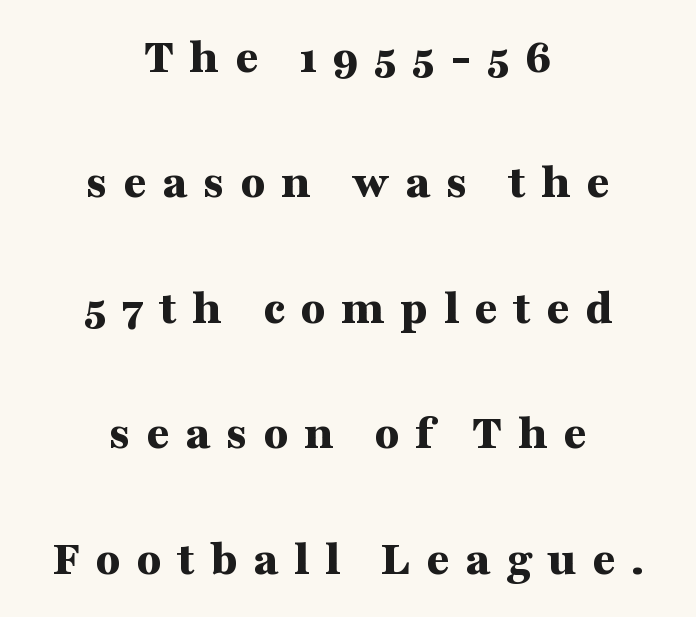
{"serif": "yes", "italic": "no", "bold": "yes", "weight": "bold", "width": "wide", "stroke_contrast": "medium", "x_height": "medium", "monospaced": "no", "underline": "no", "align": "center", "line_spacing": "loose", "line_spacing_ratio": 2.46, "letter_spacing": "wide", "letter_spacing_em": 0.3, "glyph_px": 51}
